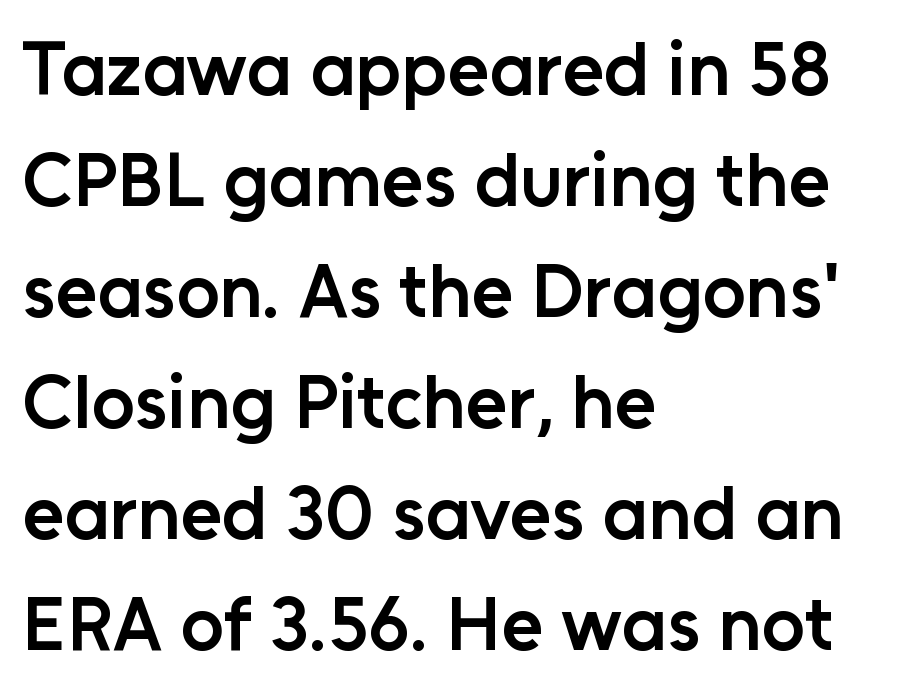
{"serif": "no", "italic": "no", "bold": "semi", "weight": "semibold", "width": "normal", "stroke_contrast": "low", "x_height": "medium", "monospaced": "no", "underline": "no", "align": "left", "line_spacing": "normal", "line_spacing_ratio": 1.46, "letter_spacing": "normal", "letter_spacing_em": 0.0, "glyph_px": 76}
